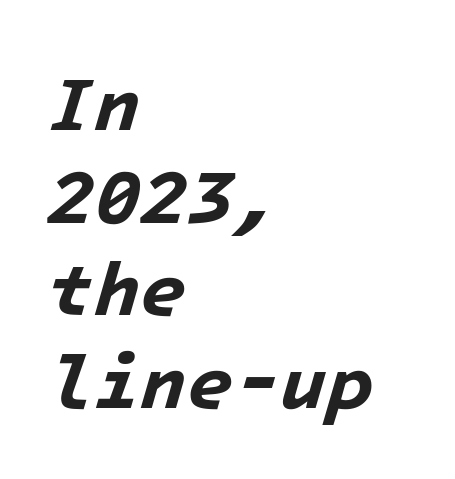
{"italic": "yes", "lean": "right", "slant_degrees": 16, "bold": "yes", "weight": "bold", "width": "normal", "stroke_contrast": "low", "x_height": "medium", "monospaced": "yes", "underline": "no", "align": "left", "line_spacing_ratio": 1.22, "letter_spacing": "normal", "letter_spacing_em": 0.0, "glyph_px": 76}
